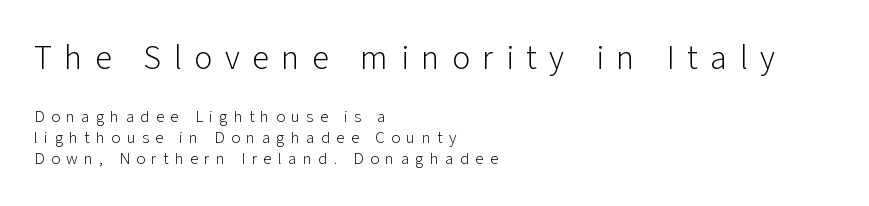
The image shows 34 px light sans-serif type, upright; set left-aligned, normal line spacing (1.25x), unusually wide letter spacing (+0.37 em), not underlined; the first (top) block is 2.0x larger; low stroke contrast and a medium x-height.
